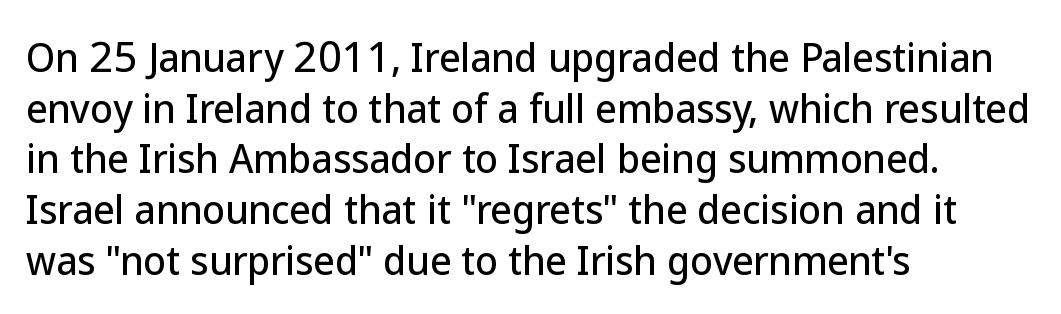
Q: Is the text italic (slanted)? A: No, it is upright.
Q: Is the typeface a serif or a sans-serif typeface? A: Sans-serif.
Q: Is the text underlined? A: No.
Q: How is the paragraph aligned? A: Left-aligned.
Q: Is the spacing between letters normal or unusually wide? A: Normal.
Q: Is the spacing between lines tight, normal or loose? A: Normal.
Q: Width (condensed, normal, or wide)? A: Normal.
Q: Stroke contrast? A: Low.
Q: x-height? A: Medium.
Q: Monospaced? A: No.
